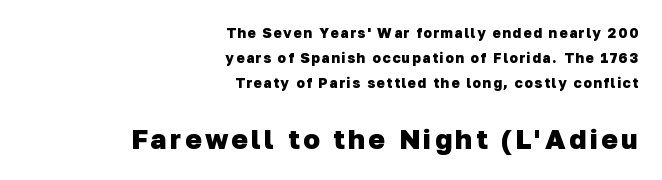
Q: Is the text bold? A: Yes.
Q: Is the typeface a serif or a sans-serif typeface? A: Sans-serif.
Q: Is the text underlined? A: No.
Q: How is the paragraph aligned? A: Right-aligned.
Q: Which block of text is set in a larger size, the first (top) or the second (bottom)? A: The second (bottom) one.
Q: Width (condensed, normal, or wide)? A: Normal.
Q: Stroke contrast? A: Low.
Q: x-height? A: Medium.
Q: Monospaced? A: No.
